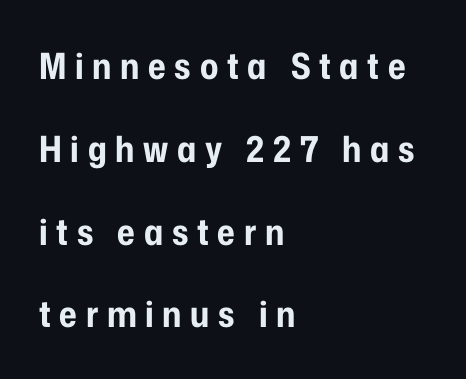
{"serif": "no", "italic": "no", "bold": "yes", "weight": "bold", "width": "condensed", "stroke_contrast": "low", "x_height": "medium", "monospaced": "no", "underline": "no", "align": "left", "line_spacing": "loose", "line_spacing_ratio": 2.3, "letter_spacing": "wide", "letter_spacing_em": 0.24, "glyph_px": 36}
